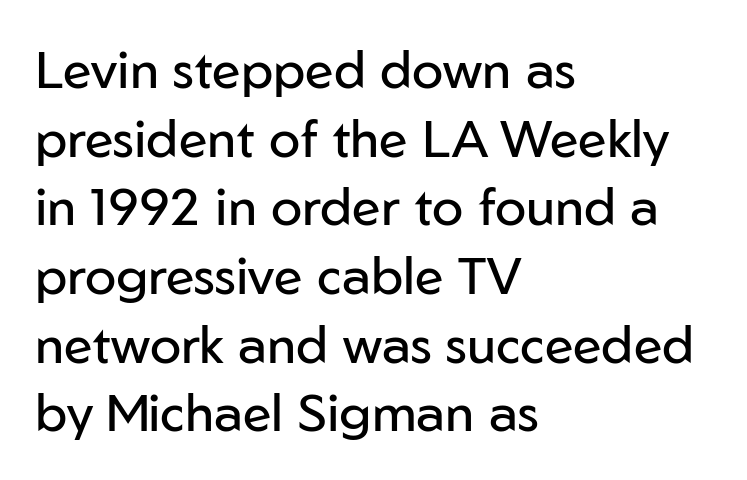
Q: Is the text bold? A: No.
Q: Is the text italic (slanted)? A: No, it is upright.
Q: Is the typeface a serif or a sans-serif typeface? A: Sans-serif.
Q: Is the text underlined? A: No.
Q: How is the paragraph aligned? A: Left-aligned.
Q: Is the spacing between letters normal or unusually wide? A: Normal.
Q: Is the spacing between lines tight, normal or loose? A: Normal.
Q: Width (condensed, normal, or wide)? A: Normal.
Q: Stroke contrast? A: Low.
Q: x-height? A: Medium.
Q: Monospaced? A: No.
